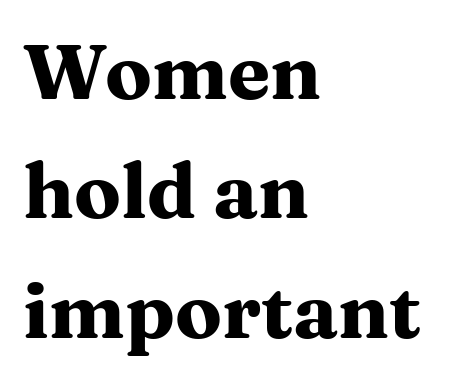
{"serif": "yes", "italic": "no", "bold": "yes", "weight": "heavy", "width": "wide", "stroke_contrast": "medium", "x_height": "medium", "monospaced": "no", "underline": "no", "align": "left", "line_spacing": "normal", "line_spacing_ratio": 1.55, "letter_spacing": "normal", "letter_spacing_em": 0.0, "glyph_px": 77}
